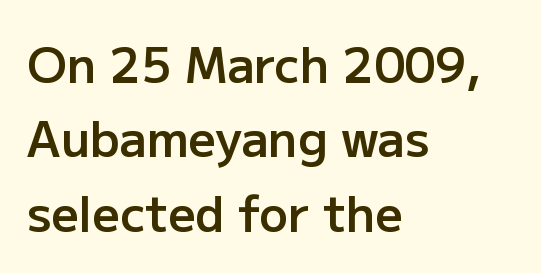
Q: Is the text bold? A: Semi-bold.
Q: Is the text italic (slanted)? A: No, it is upright.
Q: Is the typeface a serif or a sans-serif typeface? A: Sans-serif.
Q: Is the text underlined? A: No.
Q: How is the paragraph aligned? A: Left-aligned.
Q: Is the spacing between letters normal or unusually wide? A: Normal.
Q: Is the spacing between lines tight, normal or loose? A: Normal.
Q: Width (condensed, normal, or wide)? A: Normal.
Q: Stroke contrast? A: Low.
Q: x-height? A: Medium.
Q: Monospaced? A: No.
